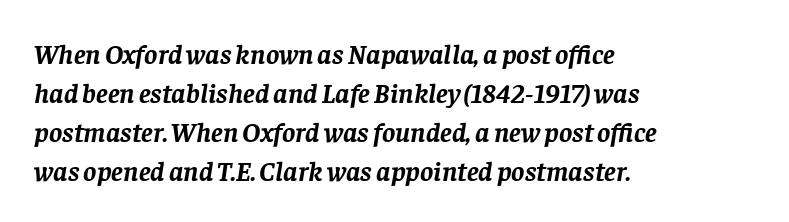
The image shows 28 px semibold serif type, italic (leaning right); set left-aligned, normal line spacing (1.39x), normal letter spacing, not underlined; low stroke contrast and a large x-height.
